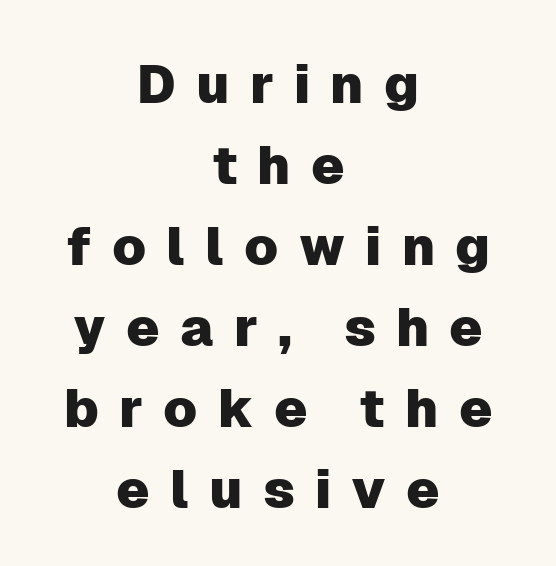
Proportional: the letters do not fall into vertical columns. Type without underlining. A typesetter would call this leading conventional body-copy spacing. If you folded the block vertically in half, each line would mirror itself in length. The line texture is sparse and dotted thanks to wide tracking. Are there feet on the stems? There aren't — it's a sans.
